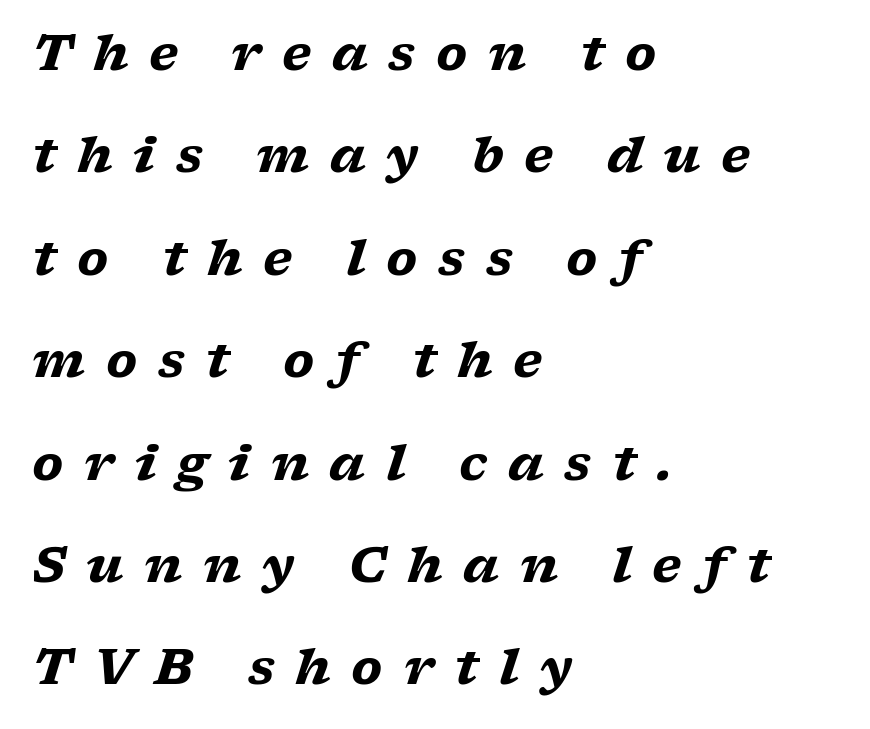
{"serif": "yes", "italic": "yes", "lean": "right", "slant_degrees": 17, "bold": "yes", "weight": "heavy", "width": "wide", "stroke_contrast": "low", "x_height": "medium", "monospaced": "no", "underline": "no", "align": "left", "line_spacing": "loose", "line_spacing_ratio": 2.09, "letter_spacing": "wide", "letter_spacing_em": 0.42, "glyph_px": 49}
